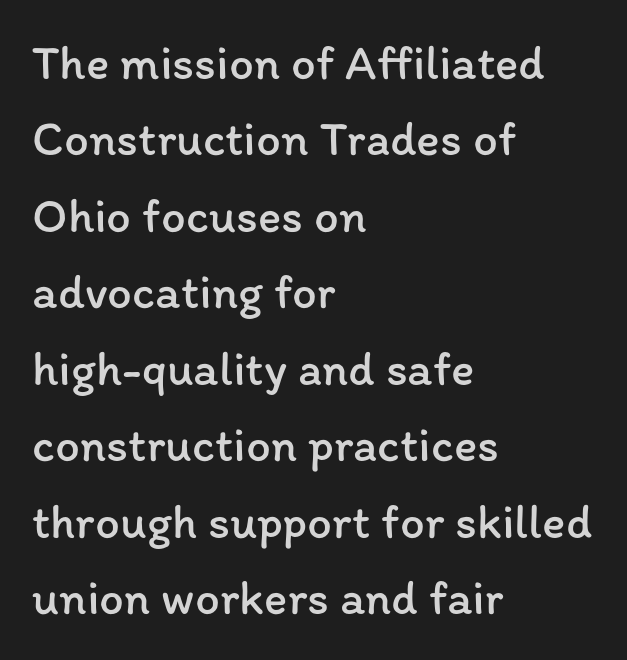
Q: Is the text bold? A: No.
Q: Is the text italic (slanted)? A: No, it is upright.
Q: Is the text underlined? A: No.
Q: How is the paragraph aligned? A: Left-aligned.
Q: Is the spacing between letters normal or unusually wide? A: Normal.
Q: Is the spacing between lines tight, normal or loose? A: Normal.
Q: Width (condensed, normal, or wide)? A: Normal.
Q: Stroke contrast? A: Low.
Q: x-height? A: Medium.
Q: Monospaced? A: No.
